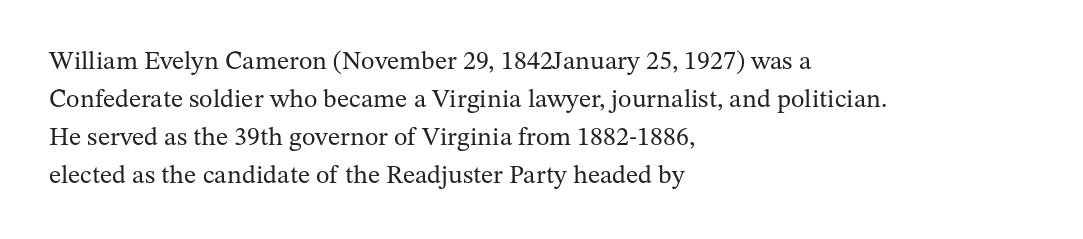
Q: Is the text bold? A: No.
Q: Is the text italic (slanted)? A: No, it is upright.
Q: Is the text underlined? A: No.
Q: How is the paragraph aligned? A: Left-aligned.
Q: Is the spacing between letters normal or unusually wide? A: Normal.
Q: Is the spacing between lines tight, normal or loose? A: Normal.
